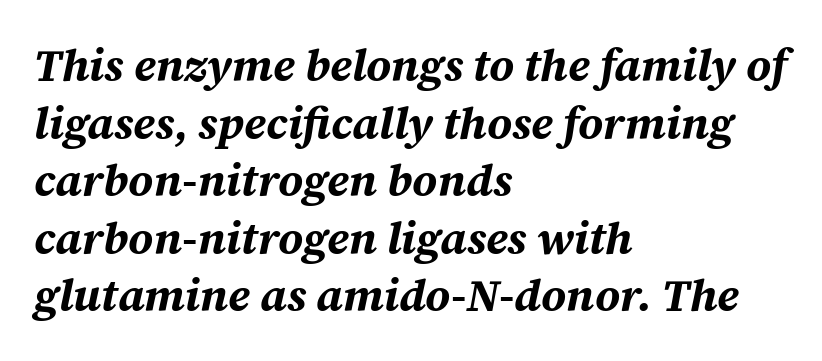
Q: Is the text bold? A: Yes.
Q: Is the text italic (slanted)? A: Yes, it leans right by about 12 degrees.
Q: Is the text underlined? A: No.
Q: How is the paragraph aligned? A: Left-aligned.
Q: Is the spacing between letters normal or unusually wide? A: Normal.
Q: Is the spacing between lines tight, normal or loose? A: Normal.
Q: Width (condensed, normal, or wide)? A: Normal.
Q: Stroke contrast? A: Medium.
Q: x-height? A: Medium.
Q: Monospaced? A: No.
